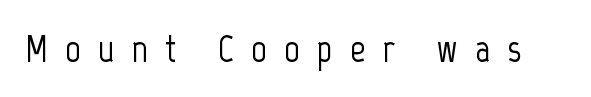
The passage shown is typed in a proportional face where columns would drift. Type style note: lacks serifs. Characters follow at a spacing far wider than the type designer built in. The passage shown is not underscored anywhere.
